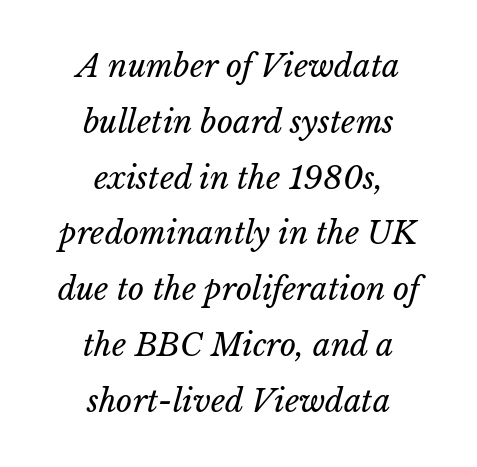
Look at the tracking — it's just the regular setting, nothing added. No chunkiness to these letters — they're not bold. The face used here is proportionally spaced, like ordinary book or web type. Descenders are the only things crossing below the line. Typeset on center — no edge is straight.
